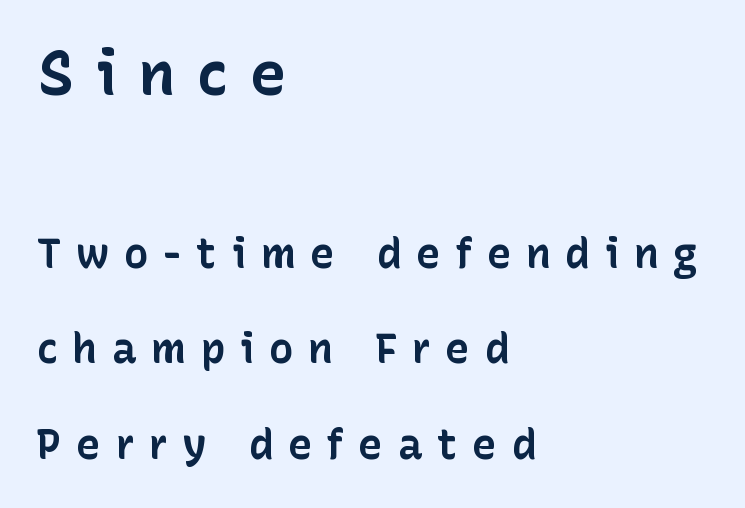
The image shows 61 px bold sans-serif type, upright; set left-aligned, loose line spacing (2.34x), unusually wide letter spacing (+0.36 em), not underlined; the first (top) block is 1.49x larger; low stroke contrast and a medium x-height.
